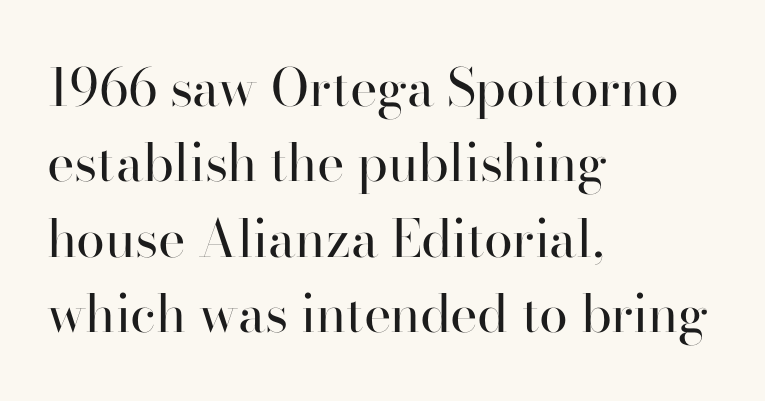
Q: Is the text bold? A: No.
Q: Is the text italic (slanted)? A: No, it is upright.
Q: Is the typeface a serif or a sans-serif typeface? A: Serif.
Q: Is the text underlined? A: No.
Q: How is the paragraph aligned? A: Left-aligned.
Q: Is the spacing between letters normal or unusually wide? A: Normal.
Q: Is the spacing between lines tight, normal or loose? A: Normal.
Q: Width (condensed, normal, or wide)? A: Normal.
Q: Stroke contrast? A: High.
Q: x-height? A: Small.
Q: Monospaced? A: No.
